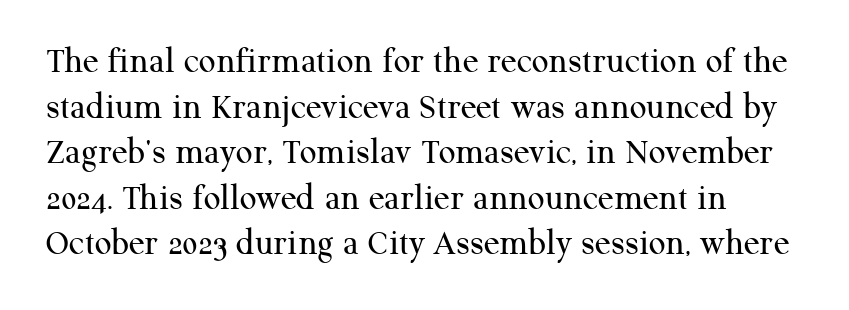
What stands out about the letter spacing? Nothing — it is the standard amount. The type sits square on the baseline with zero lean. To sum up the face: it has serifs. Any mark beneath the type? The region is blank.
